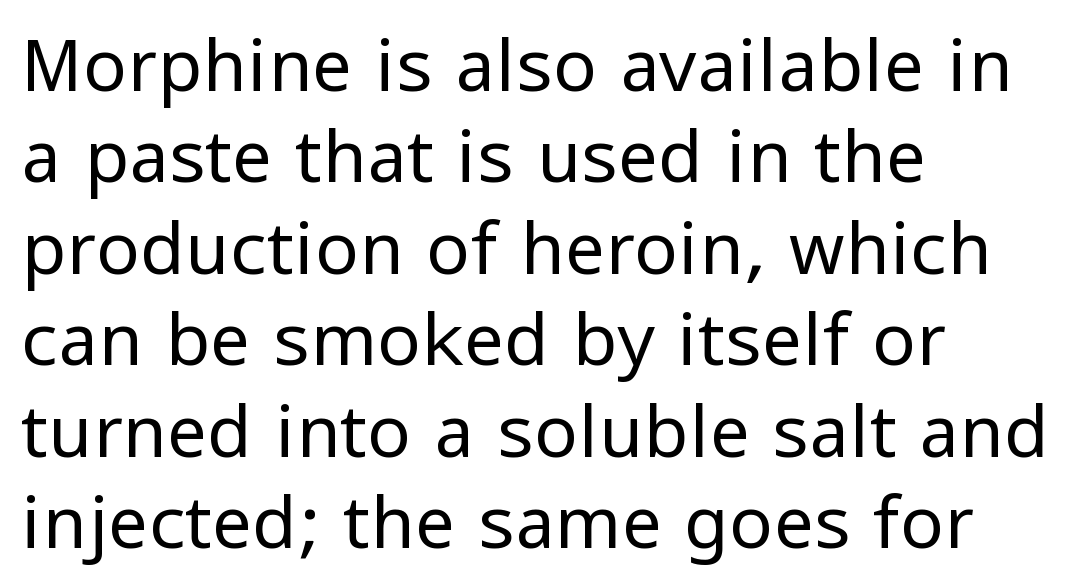
{"serif": "no", "italic": "no", "bold": "no", "weight": "regular", "width": "normal", "stroke_contrast": "low", "x_height": "medium", "monospaced": "no", "underline": "no", "align": "left", "line_spacing": "normal", "line_spacing_ratio": 1.27, "letter_spacing": "normal", "letter_spacing_em": 0.0, "glyph_px": 72}
